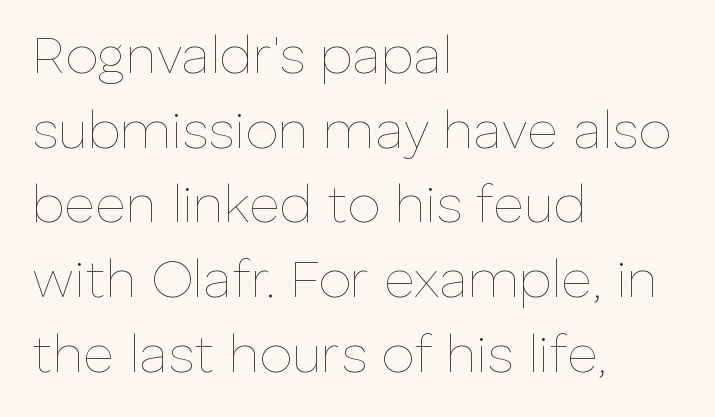
Short and long lines alike share a common starting point at left. Regarding leading, the lines here are spaced in the standard way. Posture: upright roman. Check under the words: just untouched page.
